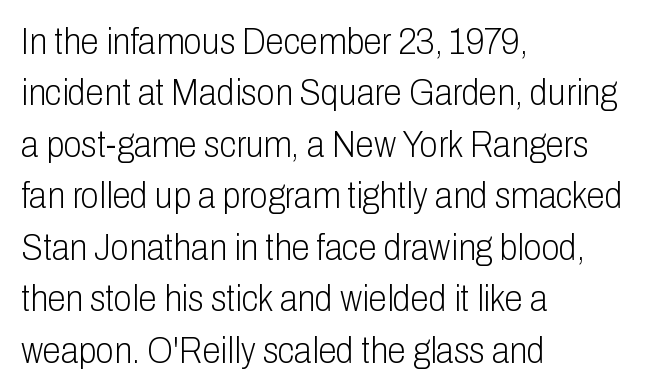
{"serif": "no", "italic": "no", "bold": "no", "weight": "light", "width": "condensed", "stroke_contrast": "low", "x_height": "medium", "monospaced": "no", "underline": "no", "align": "left", "line_spacing": "normal", "line_spacing_ratio": 1.39, "letter_spacing": "normal", "letter_spacing_em": 0.0, "glyph_px": 37}
